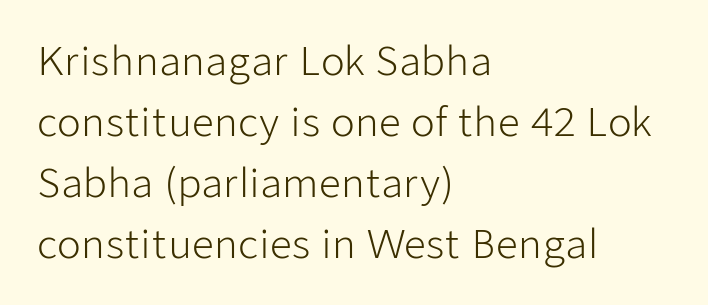
Q: Is the text bold? A: No.
Q: Is the text italic (slanted)? A: No, it is upright.
Q: Is the typeface a serif or a sans-serif typeface? A: Sans-serif.
Q: Is the text underlined? A: No.
Q: How is the paragraph aligned? A: Left-aligned.
Q: Is the spacing between letters normal or unusually wide? A: Normal.
Q: Is the spacing between lines tight, normal or loose? A: Normal.
Q: Width (condensed, normal, or wide)? A: Normal.
Q: Stroke contrast? A: Low.
Q: x-height? A: Medium.
Q: Monospaced? A: No.
